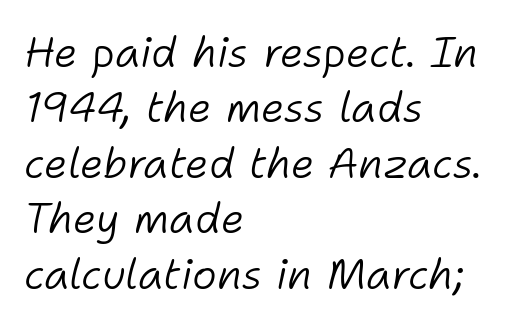
The image shows 42 px light type, italic (leaning right); set left-aligned, normal line spacing (1.32x), normal letter spacing, not underlined; low stroke contrast and a medium x-height.
